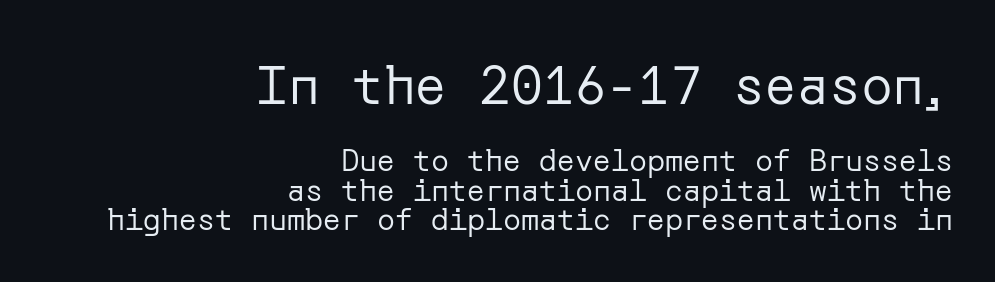
Q: Is the text bold? A: No.
Q: Is the text italic (slanted)? A: No, it is upright.
Q: Is the typeface a serif or a sans-serif typeface? A: Sans-serif.
Q: Is the text underlined? A: No.
Q: How is the paragraph aligned? A: Right-aligned.
Q: Is the spacing between letters normal or unusually wide? A: Normal.
Q: Is the spacing between lines tight, normal or loose? A: Tight.
Q: Which block of text is set in a larger size, the first (top) or the second (bottom)? A: The first (top) one.
Q: Width (condensed, normal, or wide)? A: Normal.
Q: Stroke contrast? A: Low.
Q: x-height? A: Medium.
